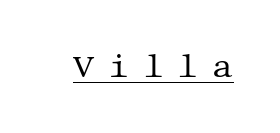
The face used here appears with an underline applied. The letters carry serifs — small finishing strokes at the ends of their stems. These lines were composed using upright roman letters. Think standard paragraph weight, or any step lighter than that. Characters follow at a spacing far wider than the type designer built in.
